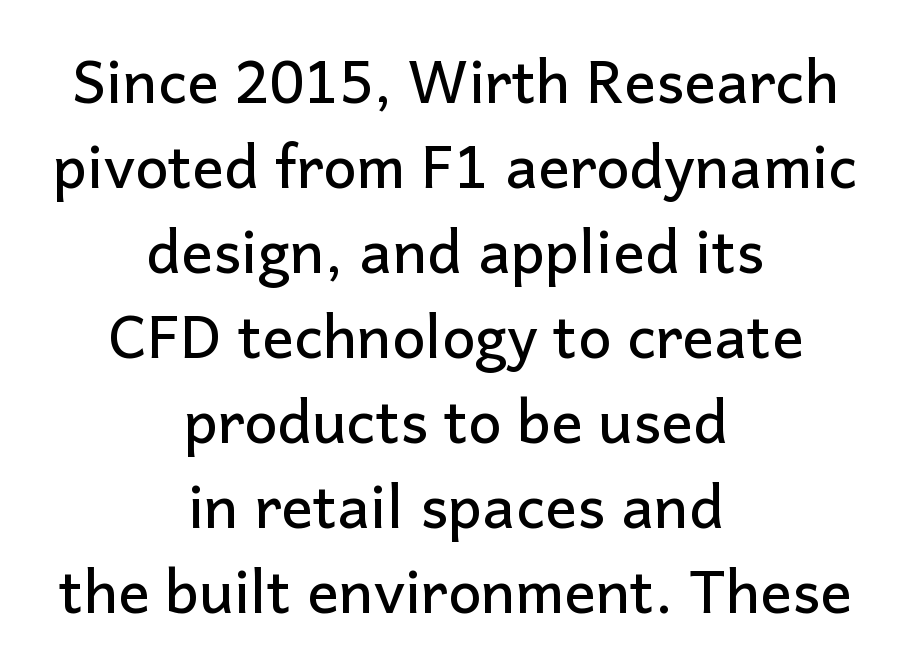
{"serif": "no", "italic": "no", "width": "normal", "stroke_contrast": "low", "x_height": "medium", "monospaced": "no", "underline": "no", "align": "center", "line_spacing": "normal", "line_spacing_ratio": 1.44, "letter_spacing": "normal", "letter_spacing_em": 0.0, "glyph_px": 59}
